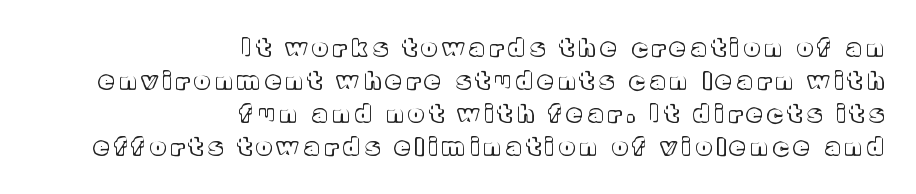
Normally led — the rows are evenly, conventionally spaced. Any mark beneath the type? The region is blank. Spacing between characters has been opened up far beyond the box default. This rendering uses right alignment, leaving the left contour irregular.
